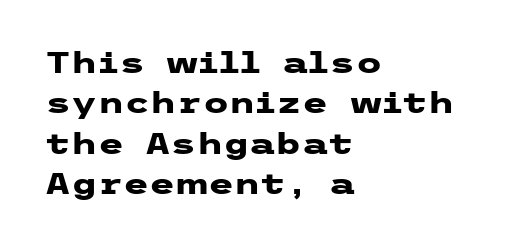
{"serif": "no", "italic": "no", "bold": "yes", "weight": "heavy", "width": "wide", "stroke_contrast": "low", "x_height": "medium", "underline": "no", "align": "left", "line_spacing": "normal", "line_spacing_ratio": 1.35, "letter_spacing": "normal", "letter_spacing_em": 0.0, "glyph_px": 30}
